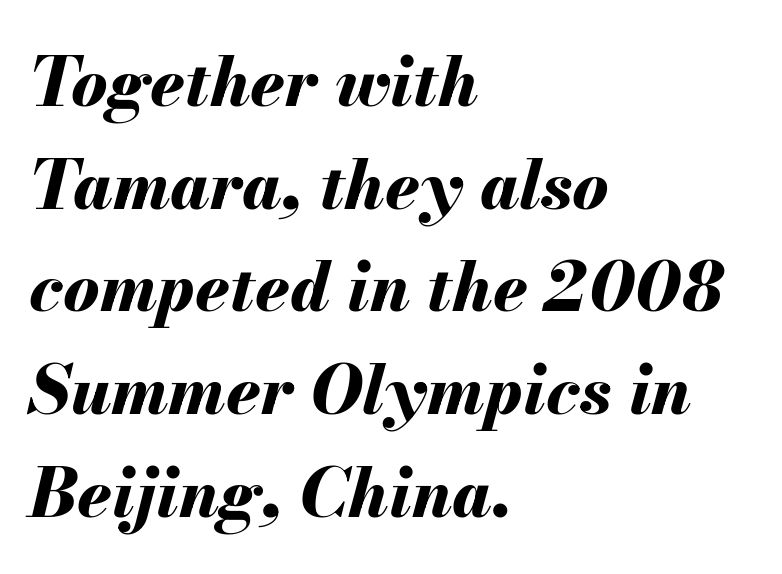
The image shows 68 px bold type, italic (leaning right); set left-aligned, normal line spacing (1.51x), normal letter spacing, not underlined; medium stroke contrast and a small x-height.
